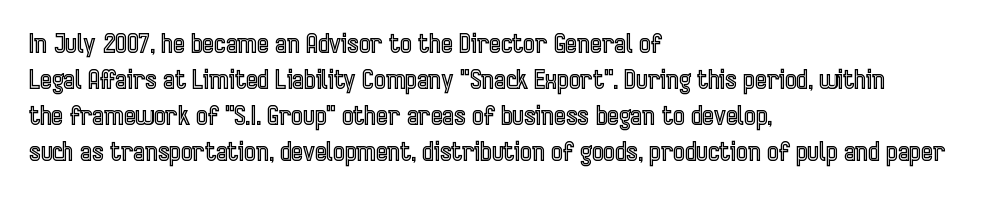
{"italic": "no", "underline": "no", "align": "left", "line_spacing": "normal", "line_spacing_ratio": 1.44, "letter_spacing": "normal", "letter_spacing_em": 0.0, "glyph_px": 25}
